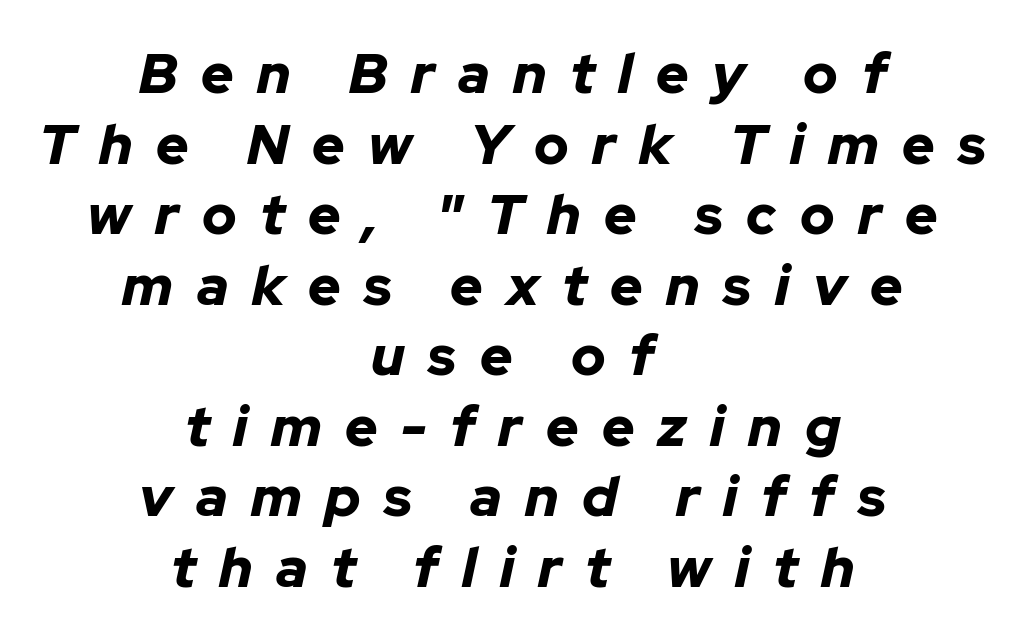
Q: Is the text bold? A: Yes.
Q: Is the text italic (slanted)? A: Yes, it leans right by about 12 degrees.
Q: Is the text underlined? A: No.
Q: How is the paragraph aligned? A: Centered.
Q: Is the spacing between letters normal or unusually wide? A: Unusually wide.
Q: Is the spacing between lines tight, normal or loose? A: Normal.
Q: Width (condensed, normal, or wide)? A: Normal.
Q: Stroke contrast? A: Low.
Q: x-height? A: Medium.
Q: Monospaced? A: No.
